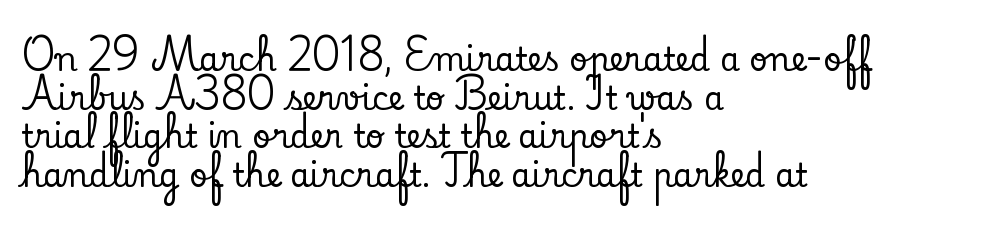
{"serif": "yes", "italic": "no", "width": "normal", "stroke_contrast": "low", "x_height": "small", "monospaced": "no", "underline": "no", "align": "left", "line_spacing_ratio": 1.21, "letter_spacing": "normal", "letter_spacing_em": 0.0, "glyph_px": 32}
